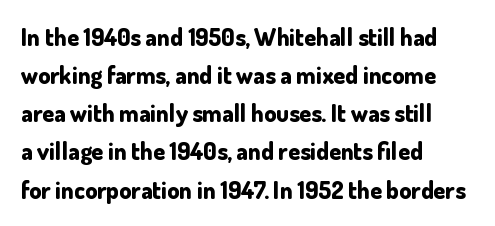
Q: Is the text bold? A: Yes.
Q: Is the text italic (slanted)? A: No, it is upright.
Q: Is the text underlined? A: No.
Q: How is the paragraph aligned? A: Left-aligned.
Q: Is the spacing between letters normal or unusually wide? A: Normal.
Q: Is the spacing between lines tight, normal or loose? A: Normal.
